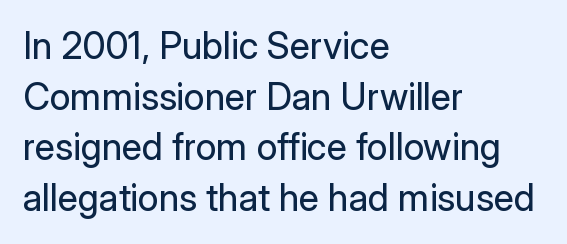
Here the designer chose a conventional face with non-uniform glyph widths. No feet cap the strokes, marking this as sans-serif type. These lines keep a tight, regular rhythm from letter to letter. The area under the type is left untouched. Layout note: lines flush left. The lettering stays uniformly vertical, giving the passage a roman look.
